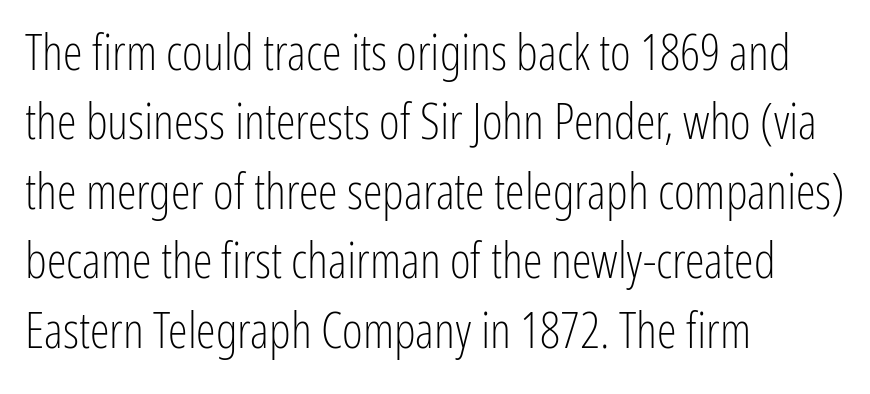
Q: Is the text bold? A: No.
Q: Is the text italic (slanted)? A: No, it is upright.
Q: Is the typeface a serif or a sans-serif typeface? A: Sans-serif.
Q: Is the text underlined? A: No.
Q: How is the paragraph aligned? A: Left-aligned.
Q: Is the spacing between letters normal or unusually wide? A: Normal.
Q: Is the spacing between lines tight, normal or loose? A: Normal.
Q: Width (condensed, normal, or wide)? A: Condensed.
Q: Stroke contrast? A: Low.
Q: x-height? A: Medium.
Q: Monospaced? A: No.
